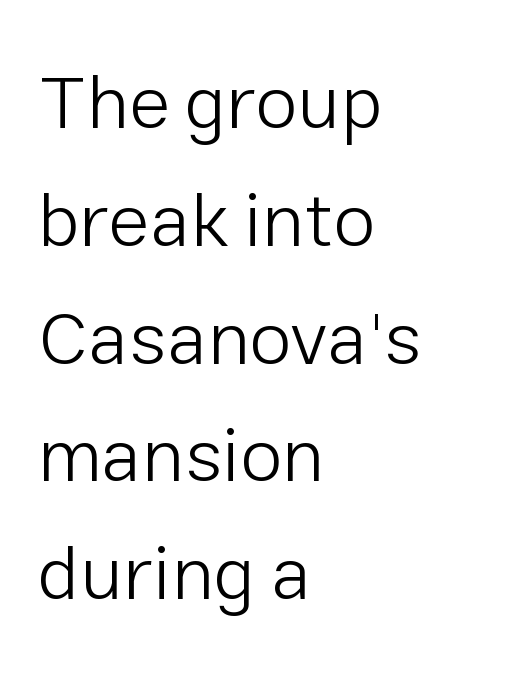
Q: Is the text bold? A: No.
Q: Is the text italic (slanted)? A: No, it is upright.
Q: Is the typeface a serif or a sans-serif typeface? A: Sans-serif.
Q: Is the text underlined? A: No.
Q: How is the paragraph aligned? A: Left-aligned.
Q: Is the spacing between letters normal or unusually wide? A: Normal.
Q: Is the spacing between lines tight, normal or loose? A: Normal.
Q: Width (condensed, normal, or wide)? A: Normal.
Q: Stroke contrast? A: Low.
Q: x-height? A: Medium.
Q: Monospaced? A: No.
